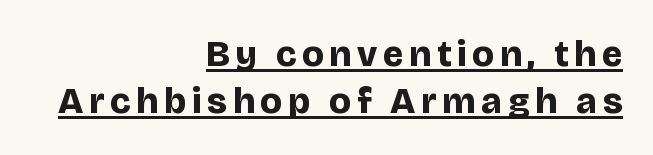
Character widths vary here, with narrow letters taking less room than wide ones. Strokes here are thick enough to call this a true bold. If you drew a line through each stem, it would be perfectly vertical. Students, observe: this is what conventionally led text looks like.
